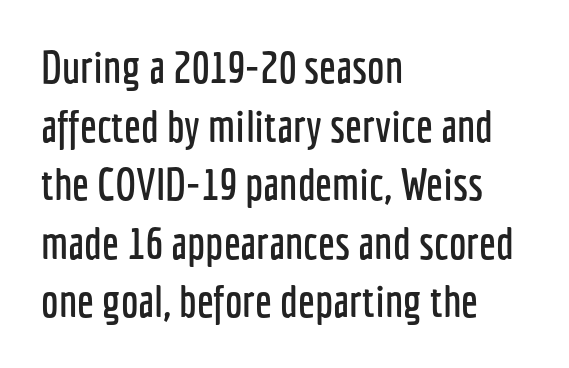
Q: Is the text italic (slanted)? A: No, it is upright.
Q: Is the typeface a serif or a sans-serif typeface? A: Sans-serif.
Q: Is the text underlined? A: No.
Q: How is the paragraph aligned? A: Left-aligned.
Q: Is the spacing between letters normal or unusually wide? A: Normal.
Q: Is the spacing between lines tight, normal or loose? A: Normal.
Q: Width (condensed, normal, or wide)? A: Condensed.
Q: Stroke contrast? A: Low.
Q: x-height? A: Medium.
Q: Monospaced? A: No.
